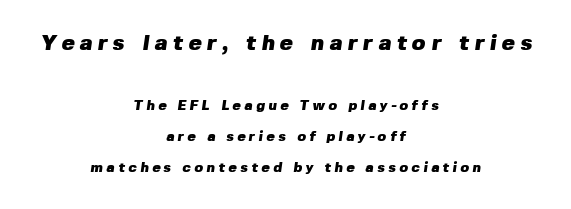
The image shows 22 px bold type; set centered, loose line spacing (2.21x), unusually wide letter spacing (+0.25 em), not underlined; the first (top) block is 1.57x larger.
